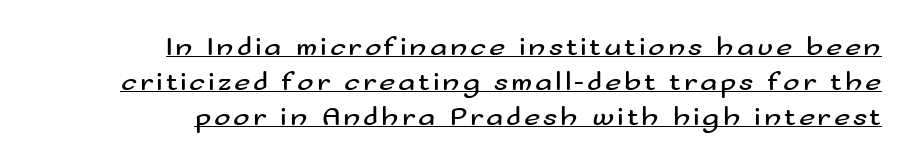
{"serif": "no", "italic": "no", "bold": "no", "weight": "regular", "width": "wide", "stroke_contrast": "medium", "x_height": "small", "monospaced": "no", "underline": "yes", "align": "right", "line_spacing": "normal", "line_spacing_ratio": 1.25, "glyph_px": 28}
